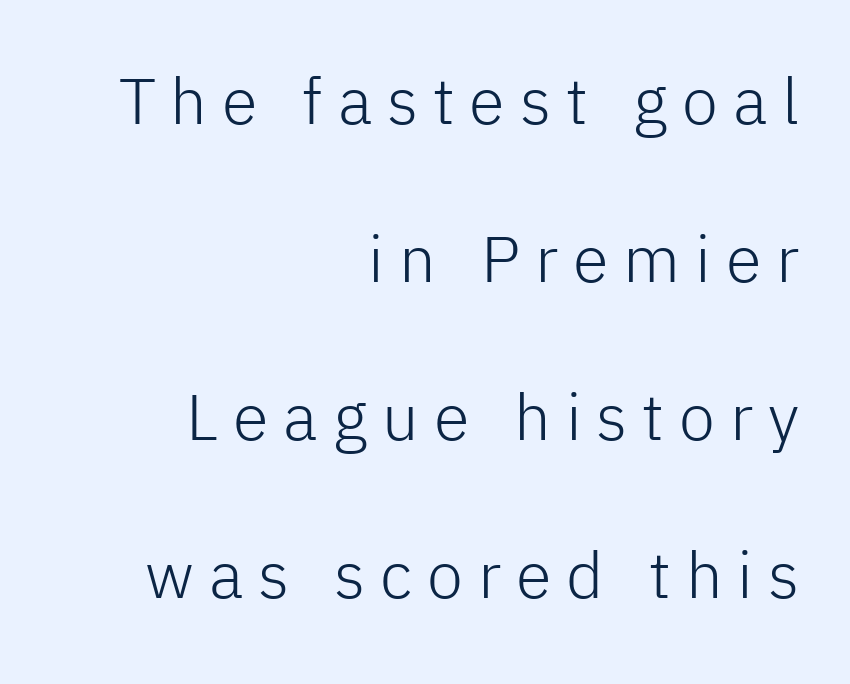
{"serif": "no", "italic": "no", "bold": "no", "weight": "light", "width": "normal", "stroke_contrast": "low", "x_height": "medium", "monospaced": "no", "underline": "no", "align": "right", "line_spacing": "loose", "line_spacing_ratio": 2.43, "letter_spacing": "wide", "letter_spacing_em": 0.23, "glyph_px": 65}
